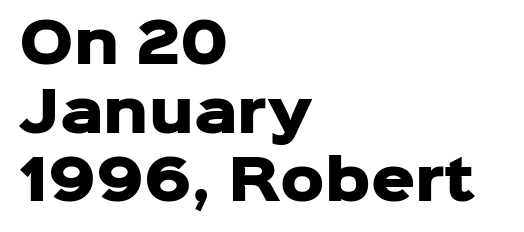
Q: Is the text bold? A: Yes.
Q: Is the text italic (slanted)? A: No, it is upright.
Q: Is the typeface a serif or a sans-serif typeface? A: Sans-serif.
Q: Is the text underlined? A: No.
Q: How is the paragraph aligned? A: Left-aligned.
Q: Is the spacing between letters normal or unusually wide? A: Normal.
Q: Is the spacing between lines tight, normal or loose? A: Normal.
Q: Width (condensed, normal, or wide)? A: Normal.
Q: Stroke contrast? A: Low.
Q: x-height? A: Medium.
Q: Monospaced? A: No.
